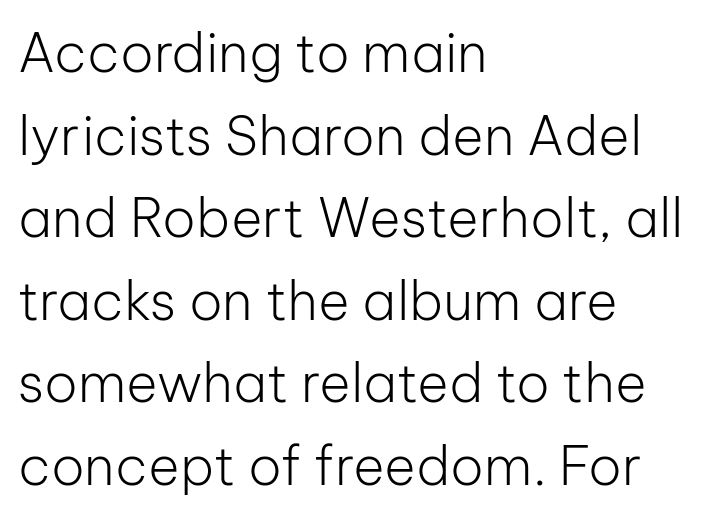
{"serif": "no", "italic": "no", "bold": "no", "weight": "light", "width": "normal", "stroke_contrast": "low", "x_height": "medium", "monospaced": "no", "underline": "no", "align": "left", "line_spacing": "normal", "line_spacing_ratio": 1.53, "letter_spacing": "normal", "letter_spacing_em": 0.0, "glyph_px": 54}
